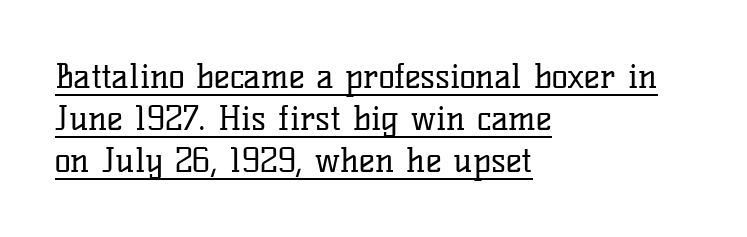
The image shows 34 px regular-weight serif type, upright; set left-aligned, line spacing 1.23x, normal letter spacing, underlined; low stroke contrast and a medium x-height.
